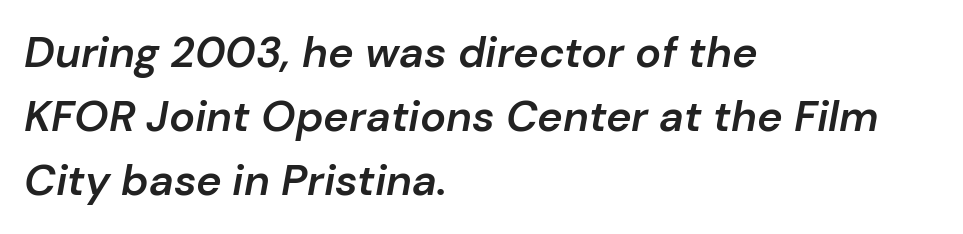
The image shows 43 px semibold type, italic (leaning right); set left-aligned, normal line spacing (1.49x), normal letter spacing, not underlined; low stroke contrast and a medium x-height.
